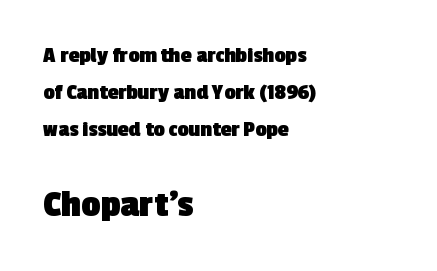
Only glyphs here, with clear space below each row. A full-strength bold gives these letters their thick strokes. The face used here is a sans, in the tradition of grotesques and geometrics. Alignment: flush left. A typesetter would call this proportional, since set widths differ per character. This block has exactly the height ordinary leading produces.
